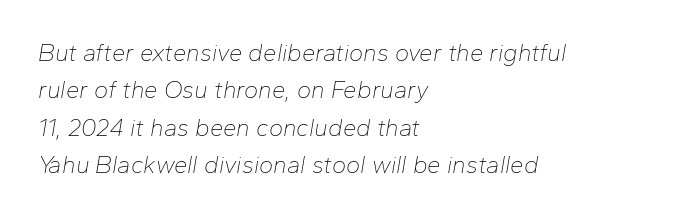
Letters have the restrained weight of plain body copy at most. Regarding leading, the lines here are spaced in the standard way. This rendering features lettering with no underline. Line beginnings align vertically; line endings do not. Honestly, the letter spacing is just normal — you wouldn't notice it.
